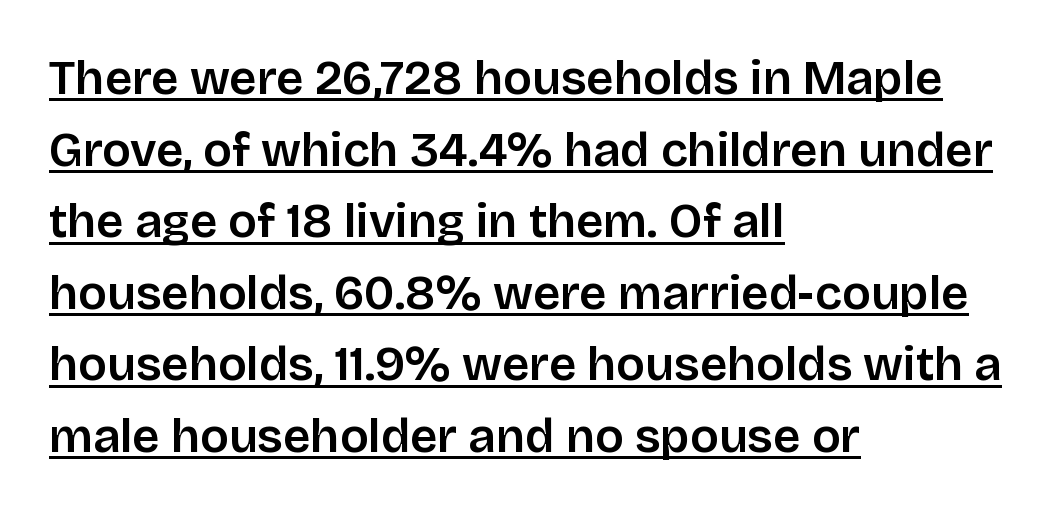
Q: Is the text bold? A: Semi-bold.
Q: Is the text italic (slanted)? A: No, it is upright.
Q: Is the typeface a serif or a sans-serif typeface? A: Sans-serif.
Q: Is the text underlined? A: Yes.
Q: How is the paragraph aligned? A: Left-aligned.
Q: Is the spacing between letters normal or unusually wide? A: Normal.
Q: Is the spacing between lines tight, normal or loose? A: Normal.
Q: Width (condensed, normal, or wide)? A: Normal.
Q: Stroke contrast? A: Low.
Q: x-height? A: Large.
Q: Monospaced? A: No.
